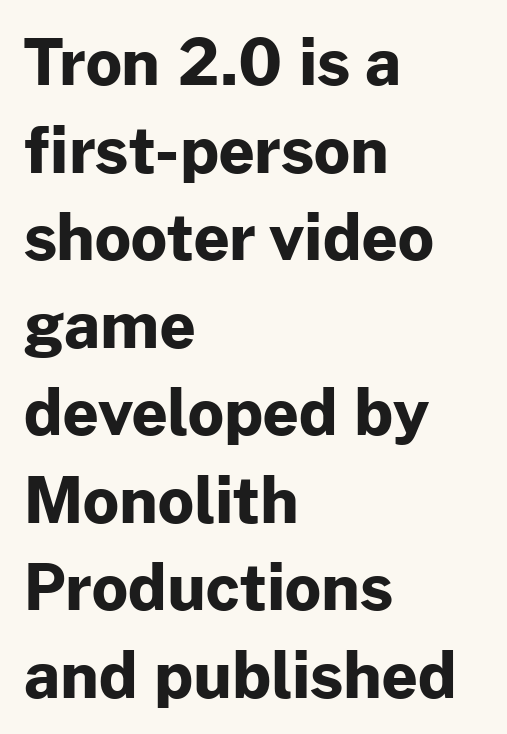
These lines were composed using upright roman letters. Think of a printed novel: that variable character pitch is what you see here. Nope, no serifs anywhere on these letters. The lines in this sample share a left origin and differ only in where they stop.
